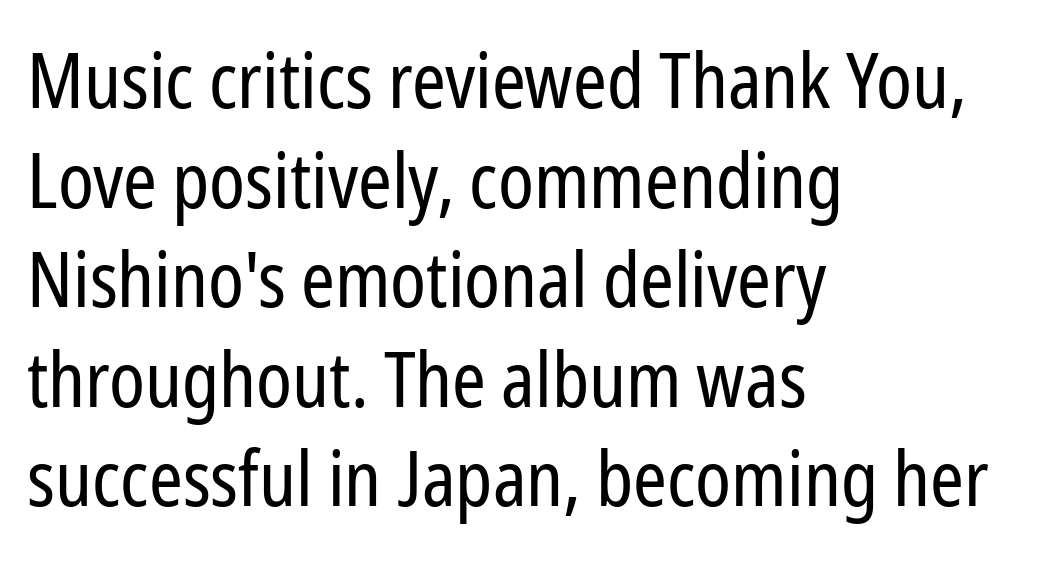
Stroke mass is kept to a normal reading level or below. Compared with typical paragraphs, the rows here are spaced about the same. These lines are rendered in a variable-pitch font. Clear beneath every line of the passage. Characters follow at the spacing the type designer built in. The lines are quadded left.
